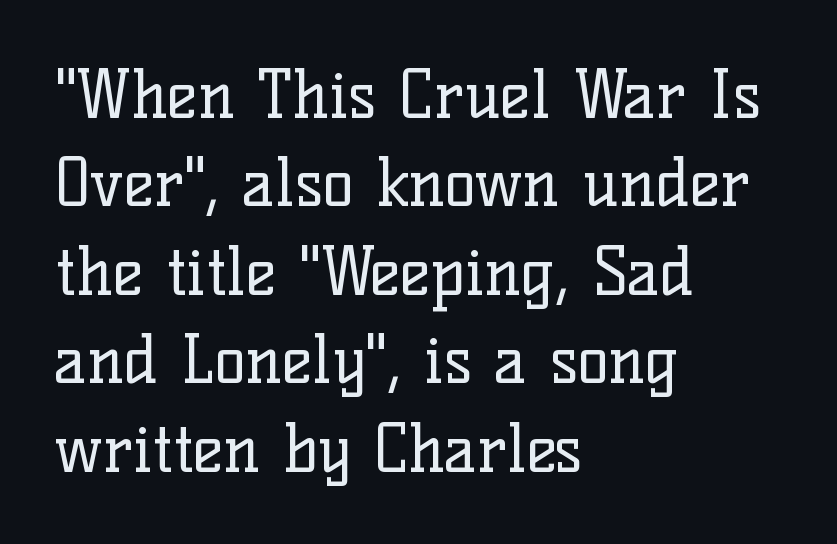
Q: Is the text bold? A: No.
Q: Is the text italic (slanted)? A: No, it is upright.
Q: Is the typeface a serif or a sans-serif typeface? A: Serif.
Q: Is the text underlined? A: No.
Q: How is the paragraph aligned? A: Left-aligned.
Q: Is the spacing between letters normal or unusually wide? A: Normal.
Q: Is the spacing between lines tight, normal or loose? A: Normal.
Q: Width (condensed, normal, or wide)? A: Normal.
Q: Stroke contrast? A: Low.
Q: x-height? A: Medium.
Q: Monospaced? A: No.
